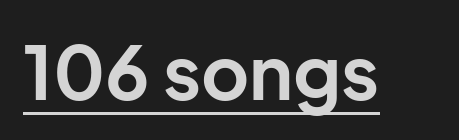
{"serif": "no", "italic": "no", "bold": "yes", "weight": "bold", "width": "normal", "stroke_contrast": "low", "x_height": "medium", "monospaced": "no", "underline": "yes", "letter_spacing": "normal", "letter_spacing_em": 0.0, "glyph_px": 74}
